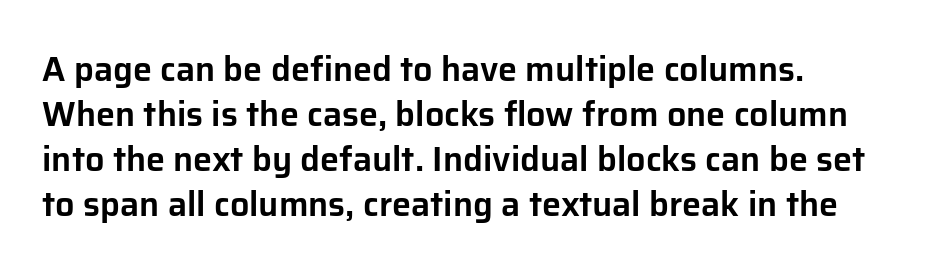
Examine the stroke ends and you'll find no serifs. Reading down the block, your eye returns to a fixed left position each line. A bare baseline throughout the passage. This is roman type, the default non-slanted kind.
